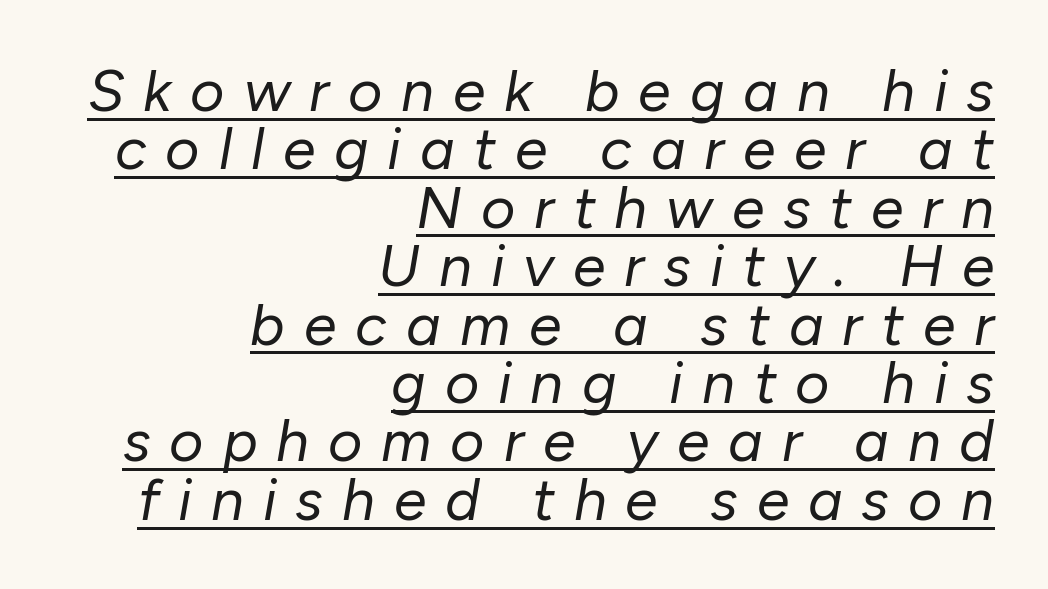
This sample has the flowing, uneven cadence of proportional lettering. The text block is weighted toward the right margin, trailing off unevenly leftward. Think standard paragraph weight, or any step lighter than that. Vertically, the passage feels compressed, each row crowding the next.
